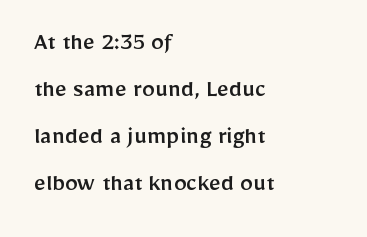
The specimen omits any rule beneath the text block's lines. Caption: multi-line text, flush left, ragged right. The horizontal fit of the characters is conventional and even. The type sits square on the baseline with zero lean.
